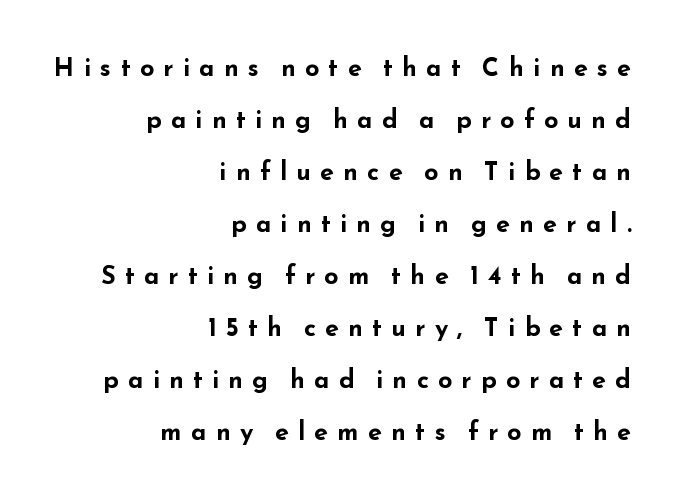
The image shows 25 px bold type, upright; set right-aligned, loose line spacing (2.08x), unusually wide letter spacing (+0.37 em), not underlined.
